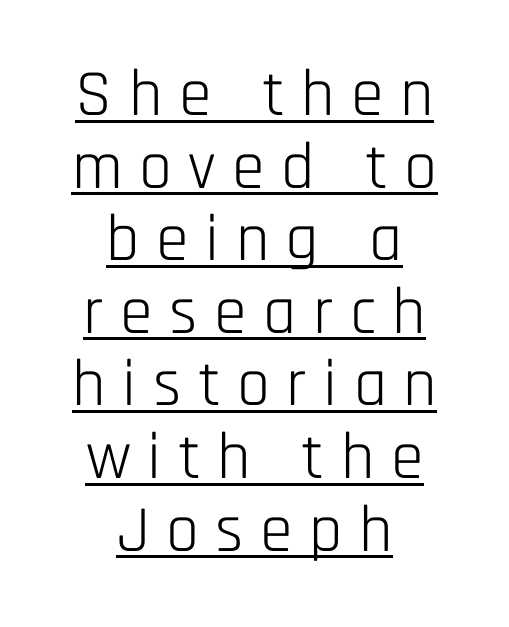
Q: Is the text bold? A: No.
Q: Is the text italic (slanted)? A: No, it is upright.
Q: Is the typeface a serif or a sans-serif typeface? A: Sans-serif.
Q: Is the text underlined? A: Yes.
Q: How is the paragraph aligned? A: Centered.
Q: Is the spacing between letters normal or unusually wide? A: Unusually wide.
Q: Is the spacing between lines tight, normal or loose? A: Tight.
Q: Width (condensed, normal, or wide)? A: Condensed.
Q: Stroke contrast? A: Low.
Q: x-height? A: Large.
Q: Monospaced? A: No.
